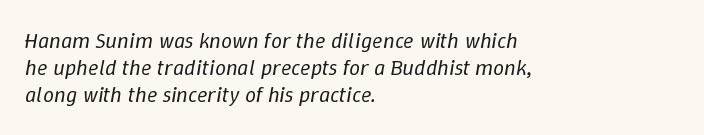
Q: Is the text bold? A: No.
Q: Is the text italic (slanted)? A: Yes, it leans right by about 9 degrees.
Q: Is the text underlined? A: No.
Q: How is the paragraph aligned? A: Left-aligned.
Q: Is the spacing between letters normal or unusually wide? A: Normal.
